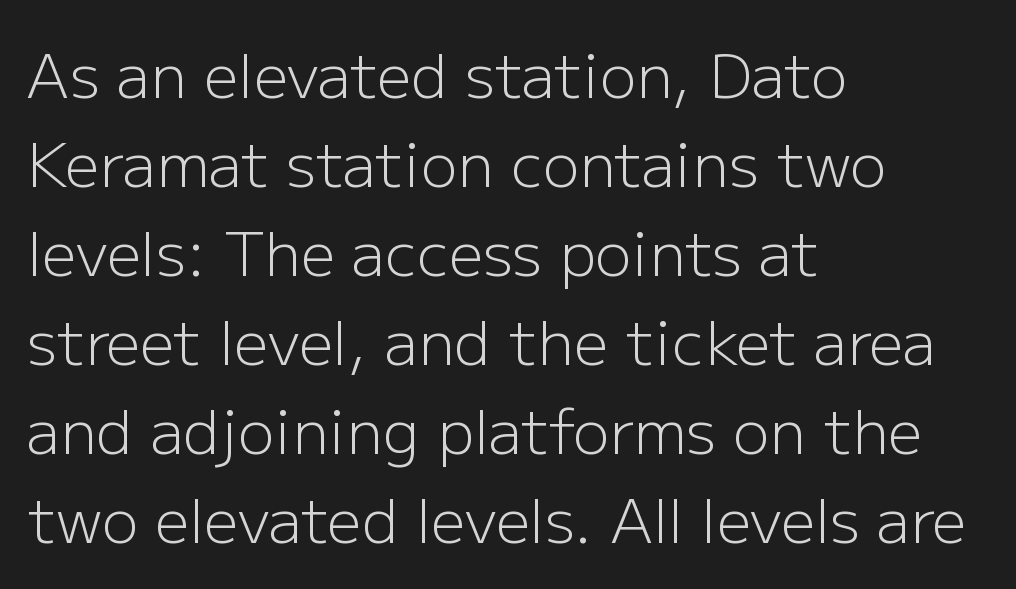
{"serif": "no", "italic": "no", "bold": "no", "weight": "light", "width": "normal", "stroke_contrast": "low", "x_height": "medium", "monospaced": "no", "underline": "no", "align": "left", "line_spacing": "normal", "line_spacing_ratio": 1.46, "letter_spacing": "normal", "letter_spacing_em": 0.0, "glyph_px": 61}
